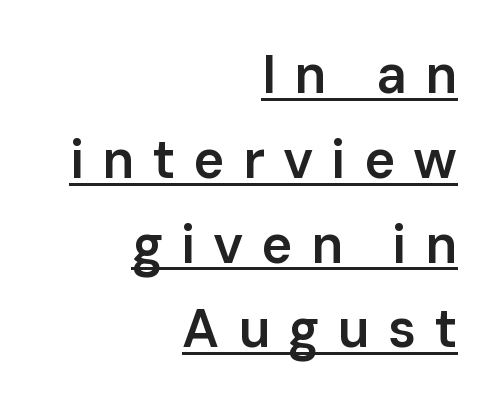
Q: Is the text bold? A: Semi-bold.
Q: Is the text italic (slanted)? A: No, it is upright.
Q: Is the typeface a serif or a sans-serif typeface? A: Sans-serif.
Q: Is the text underlined? A: Yes.
Q: How is the paragraph aligned? A: Right-aligned.
Q: Is the spacing between letters normal or unusually wide? A: Unusually wide.
Q: Is the spacing between lines tight, normal or loose? A: Normal.
Q: Width (condensed, normal, or wide)? A: Normal.
Q: Stroke contrast? A: Low.
Q: x-height? A: Medium.
Q: Monospaced? A: No.
